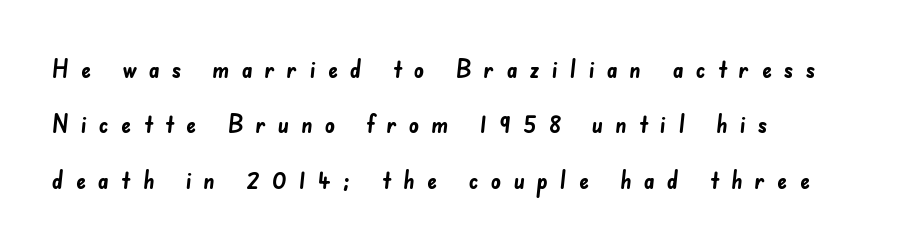
One-word summary of the alignment: left. Is the letter spacing exaggerated? Yes — the characters are pushed far apart. The characters look thick and weighty, a clear bold. No word sits above an underline.
